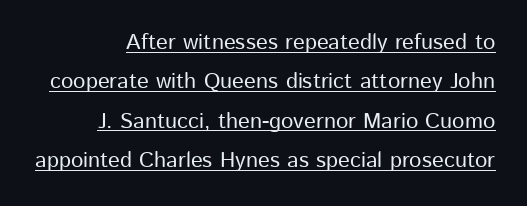
{"italic": "no", "underline": "yes", "line_spacing_ratio": 1.79, "letter_spacing": "normal", "letter_spacing_em": 0.0, "glyph_px": 22}
